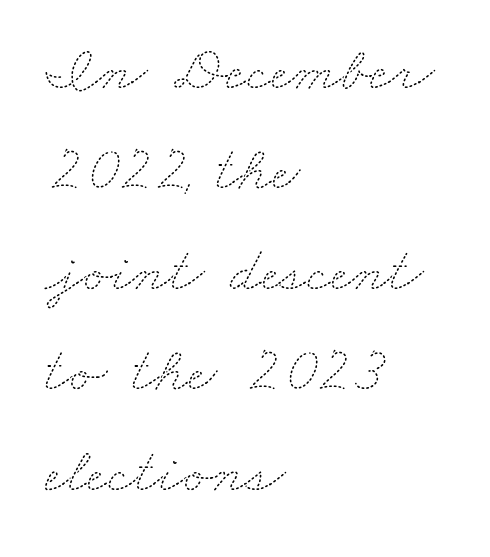
The image shows 64 px thin, wide type; set left-aligned, normal line spacing (1.57x), normal letter spacing, not underlined; medium stroke contrast and a small x-height.
